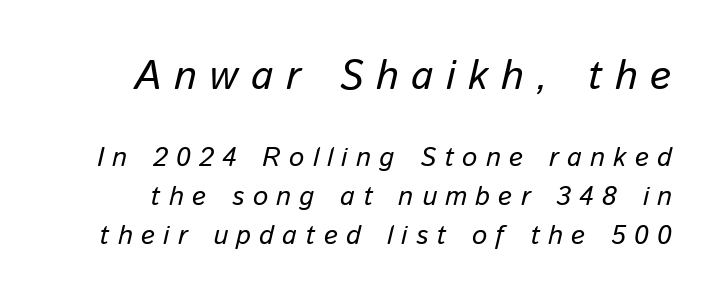
A typesetter would call this leading conventional body-copy spacing. Designer's note — italics engaged. A clean baseline with only descenders dipping below it. You get the large type first, then a drop to smaller type.
